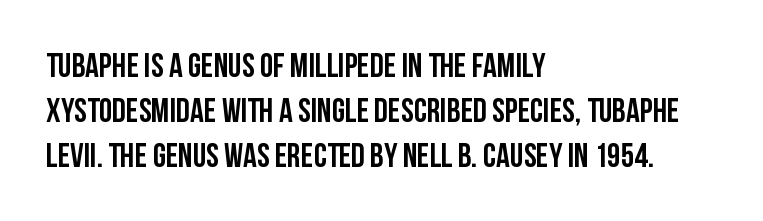
The image shows 34 px condensed sans-serif type, upright; set left-aligned, normal line spacing (1.33x), normal letter spacing, not underlined; low stroke contrast and a large x-height.
